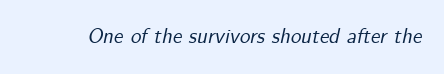
A clean baseline with only descenders dipping below it. Is the letter spacing exaggerated? No — it looks like the ordinary default. Quick note: italic.
